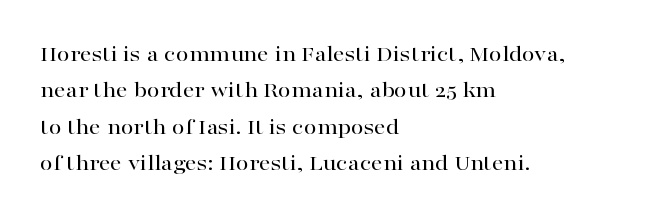
The image shows 23 px text type, upright; set left-aligned, normal line spacing (1.58x), normal letter spacing, not underlined.
